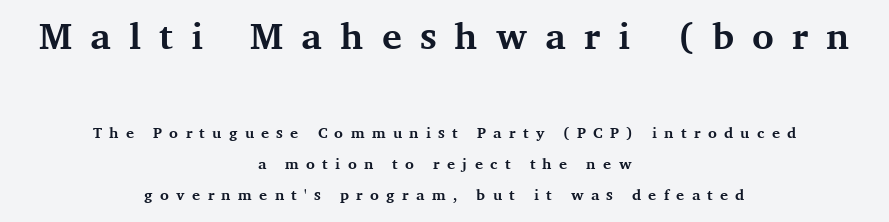
Q: Is the text bold? A: Yes.
Q: Is the text italic (slanted)? A: No, it is upright.
Q: Is the typeface a serif or a sans-serif typeface? A: Serif.
Q: Is the text underlined? A: No.
Q: How is the paragraph aligned? A: Centered.
Q: Is the spacing between letters normal or unusually wide? A: Unusually wide.
Q: Is the spacing between lines tight, normal or loose? A: Loose.
Q: Which block of text is set in a larger size, the first (top) or the second (bottom)? A: The first (top) one.
Q: Width (condensed, normal, or wide)? A: Normal.
Q: Stroke contrast? A: Medium.
Q: x-height? A: Medium.
Q: Monospaced? A: No.
